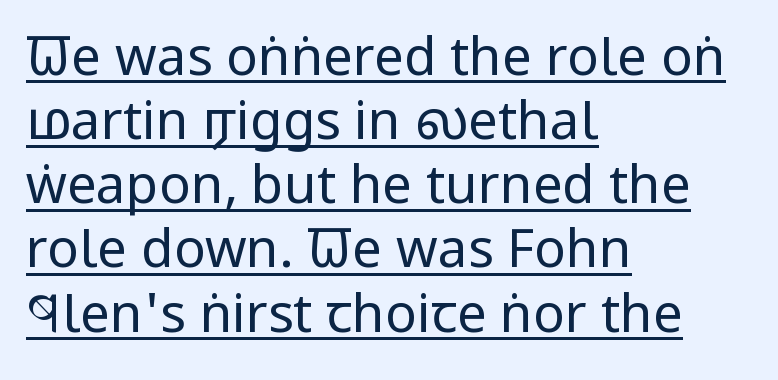
The image shows 53 px regular-weight, condensed sans-serif type, upright; set left-aligned, line spacing 1.21x, normal letter spacing, underlined; low stroke contrast and a large x-height.
